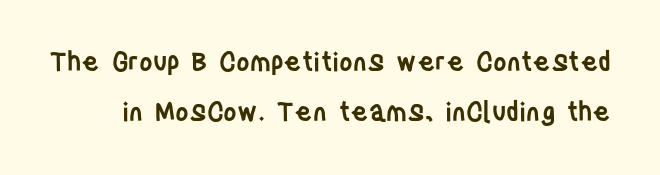
Notice the strokes are somewhat thickened but not fully heavy: this is a semibold. Words float on clear page, feet unadorned. This sample uses plain, unmodified letter spacing. The vertical gap from one line to the next is large. This is the regular roman posture of the typeface.
